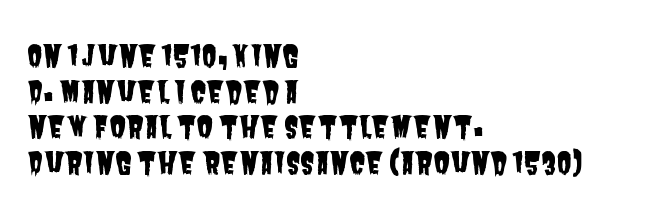
These lines are set flush left with a ragged right edge. This sample has the flowing, uneven cadence of proportional lettering. Font category for this specimen: sans-serif. Just letters on the line, the space beneath them empty. Default kerning and tracking; the words read as compact shapes.
